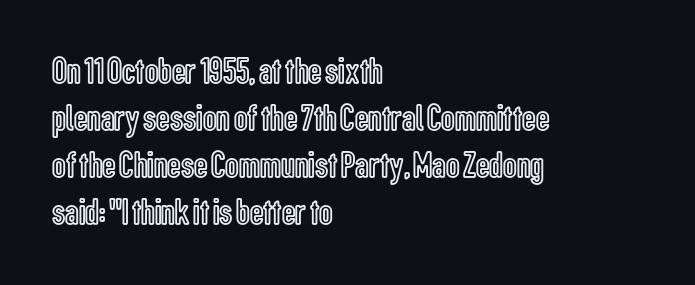
The image shows 38 px condensed type, upright; set left-aligned, line spacing 1.24x, normal letter spacing, not underlined; a medium x-height.
